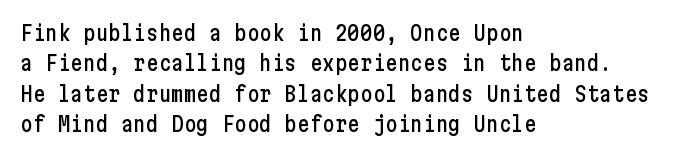
{"italic": "no", "underline": "no", "align": "left", "line_spacing": "normal", "line_spacing_ratio": 1.45, "letter_spacing": "normal", "letter_spacing_em": 0.0, "glyph_px": 21}
